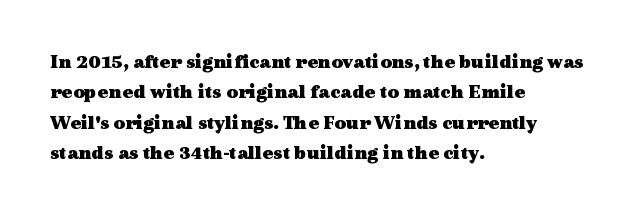
The image shows 20 px bold type, upright; set left-aligned, normal line spacing (1.52x), normal letter spacing, not underlined.
